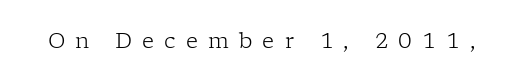
Q: Is the text bold? A: No.
Q: Is the text italic (slanted)? A: No, it is upright.
Q: Is the text underlined? A: No.
Q: Is the spacing between letters normal or unusually wide? A: Unusually wide.
